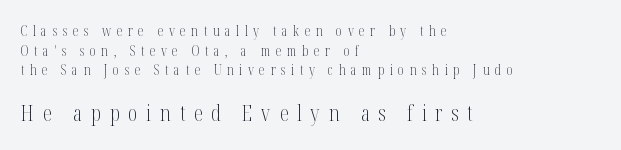
Q: Is the text bold? A: No.
Q: Is the text italic (slanted)? A: No, it is upright.
Q: Is the text underlined? A: No.
Q: How is the paragraph aligned? A: Left-aligned.
Q: Is the spacing between letters normal or unusually wide? A: Unusually wide.
Q: Is the spacing between lines tight, normal or loose? A: Normal.
Q: Which block of text is set in a larger size, the first (top) or the second (bottom)? A: The second (bottom) one.
